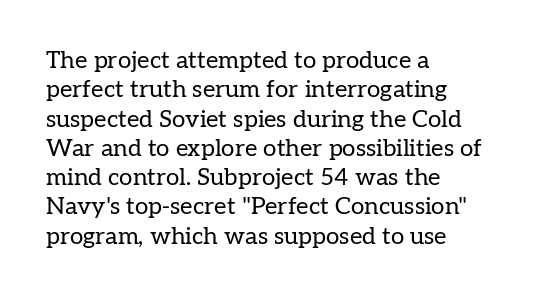
Q: Is the text bold? A: No.
Q: Is the text italic (slanted)? A: No, it is upright.
Q: Is the text underlined? A: No.
Q: How is the paragraph aligned? A: Left-aligned.
Q: Is the spacing between letters normal or unusually wide? A: Normal.
